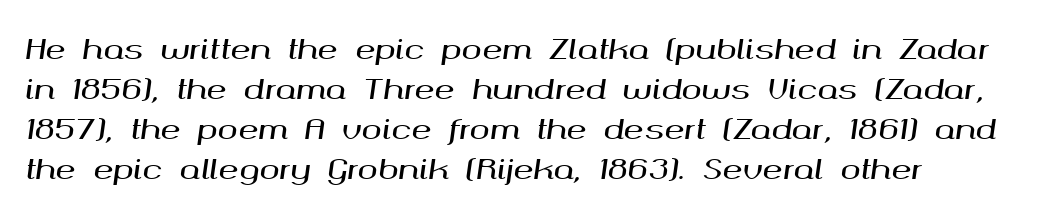
Q: Is the text italic (slanted)? A: Yes, it leans right by about 8 degrees.
Q: Is the text underlined? A: No.
Q: Is the spacing between letters normal or unusually wide? A: Normal.
Q: Is the spacing between lines tight, normal or loose? A: Normal.
